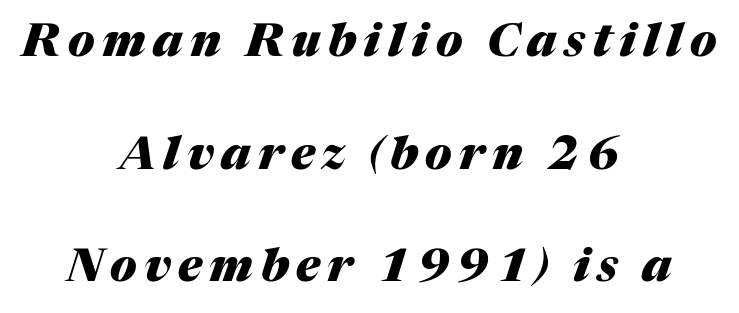
The image shows 46 px heavy type, italic (leaning right); set centered, loose line spacing (2.45x), not underlined; medium stroke contrast and a medium x-height.
